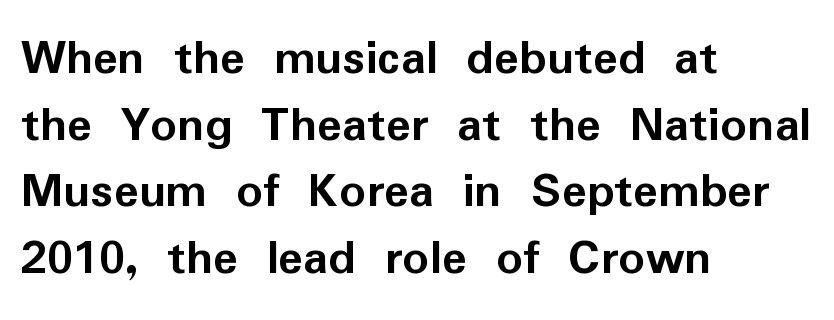
Typesetter's note: full bold, strokes at maximum text heaviness. Unlike italic type, these characters show no tilt at all. Whoever set this chose a conventional vertical rhythm. The ragged edge is on the right, which tells us the setting is flush left.
